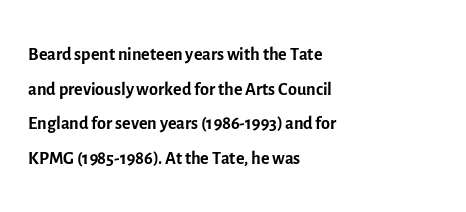
The image shows 26 px text type, upright; set left-aligned, normal line spacing (1.33x), normal letter spacing, not underlined.
